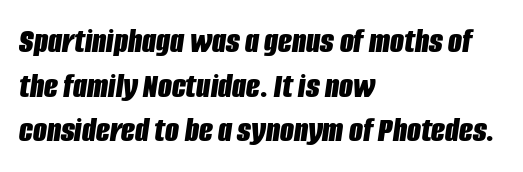
{"italic": "yes", "lean": "right", "slant_degrees": 8, "bold": "yes", "weight": "bold", "width": "condensed", "stroke_contrast": "low", "x_height": "large", "monospaced": "no", "underline": "no", "align": "left", "line_spacing_ratio": 1.24, "letter_spacing": "normal", "letter_spacing_em": 0.0, "glyph_px": 36}
